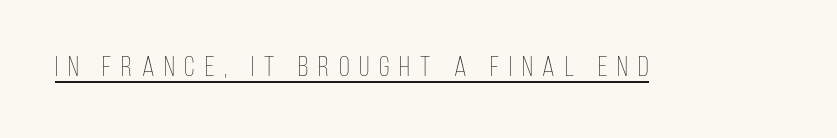
The image shows 28 px thin, condensed type, upright; set unusually wide letter spacing (+0.35 em), underlined; low stroke contrast and a large x-height.
